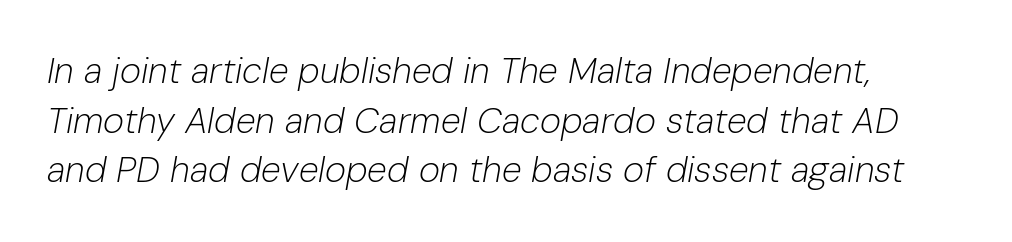
The image shows 36 px light type, italic (leaning right); set left-aligned, normal line spacing (1.38x), normal letter spacing, not underlined; low stroke contrast and a medium x-height.
